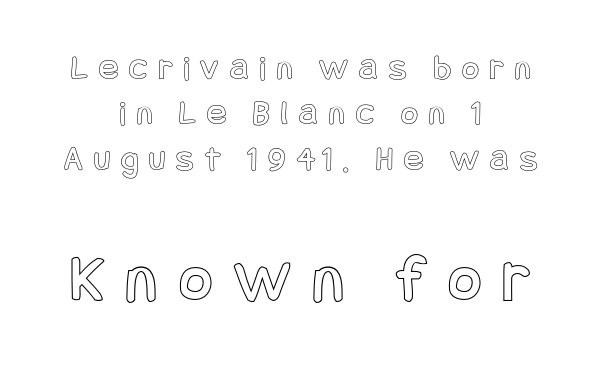
The image shows 71 px condensed type, upright; set centered, normal line spacing (1.26x), unusually wide letter spacing (+0.31 em), not underlined; the second (bottom) block is 1.97x larger; a large x-height.
